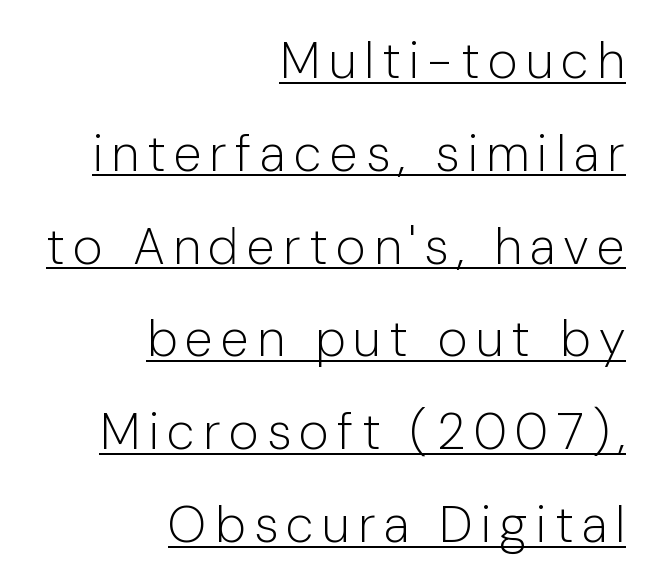
The type family on display is of the sans-serif kind. It's the straight-up-and-down kind of type. Caption: multi-line text, flush right, ragged left. Compared with a typical body face, this is equally light or lighter still. Here the designer chose a conventional face with non-uniform glyph widths.
